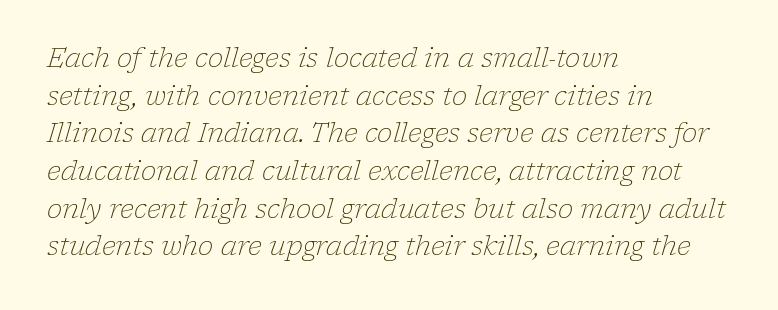
Visually the block forms a straight wall on the left and a jagged coastline on the right. Observe the ordinary spacing: letters are neighbours, not strangers. Compared with a typical body face, this is equally light or lighter still. Would a proofreader flag this as italicized? Yes.
